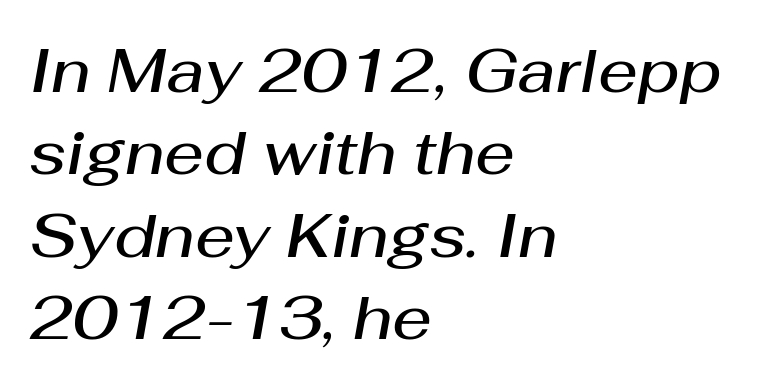
The letterforms sit shoulder to shoulder at normal distance. Students, this is semibold: more ink than regular, less than bold. These lines are set flush left with a ragged right edge. You could not count columns in this text — the font is proportionally spaced.
